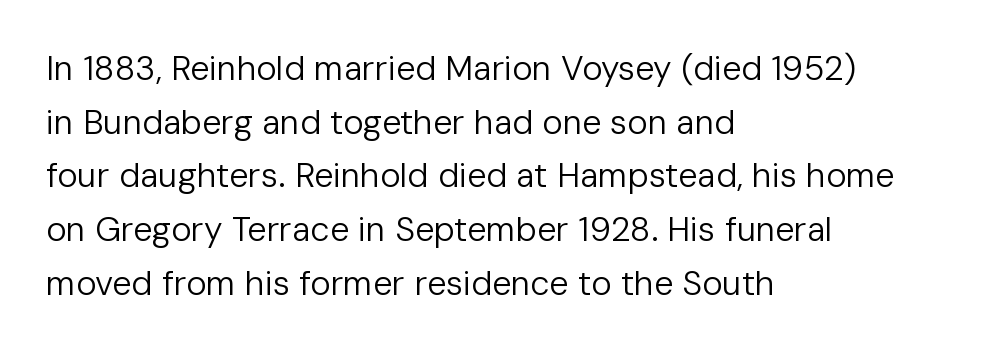
{"serif": "no", "italic": "no", "bold": "no", "weight": "regular", "width": "normal", "stroke_contrast": "low", "x_height": "medium", "monospaced": "no", "underline": "no", "align": "left", "line_spacing": "normal", "line_spacing_ratio": 1.58, "letter_spacing": "normal", "letter_spacing_em": 0.0, "glyph_px": 34}
